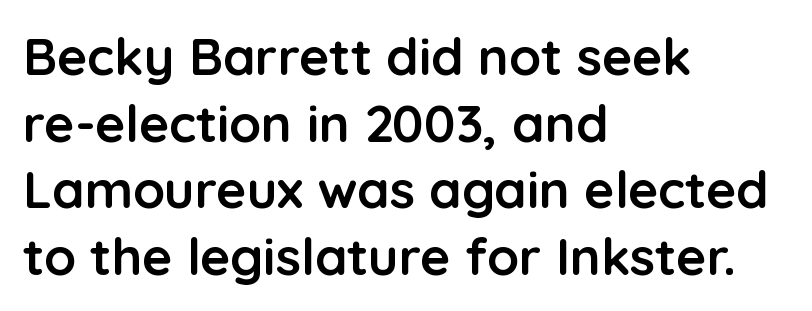
The image shows 52 px semibold sans-serif type, upright; set left-aligned, normal line spacing (1.28x), normal letter spacing, not underlined; low stroke contrast and a medium x-height.
